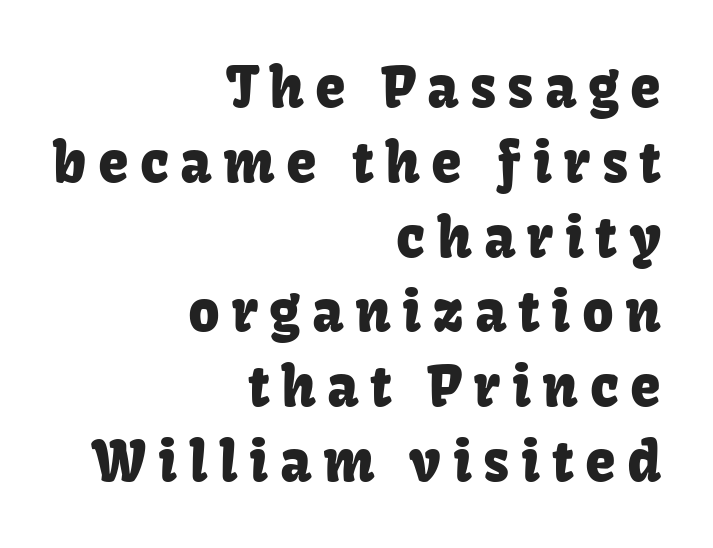
{"serif": "no", "italic": "no", "width": "normal", "stroke_contrast": "low", "x_height": "medium", "monospaced": "no", "underline": "no", "align": "right", "line_spacing": "normal", "line_spacing_ratio": 1.36, "letter_spacing": "wide", "letter_spacing_em": 0.21, "glyph_px": 55}
